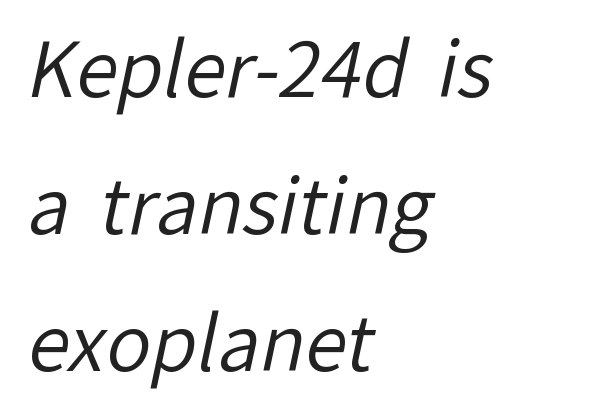
The rendering keeps characters at their native spacing. The paragraph shown leans on its left margin. Weight: in the light-to-regular range. The typeface chosen for these lines omits serifs.
